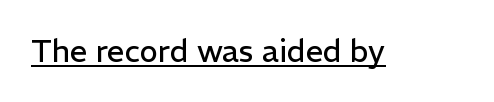
Q: Is the text bold? A: No.
Q: Is the text italic (slanted)? A: No, it is upright.
Q: Is the typeface a serif or a sans-serif typeface? A: Sans-serif.
Q: Is the text underlined? A: Yes.
Q: Is the spacing between letters normal or unusually wide? A: Normal.
Q: Width (condensed, normal, or wide)? A: Normal.
Q: Stroke contrast? A: Low.
Q: x-height? A: Medium.
Q: Monospaced? A: No.
